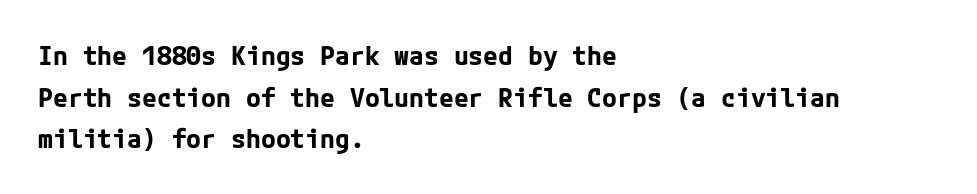
{"italic": "no", "bold": "yes", "underline": "no", "align": "left", "line_spacing": "normal", "line_spacing_ratio": 1.54, "letter_spacing": "normal", "letter_spacing_em": 0.0, "glyph_px": 27}
